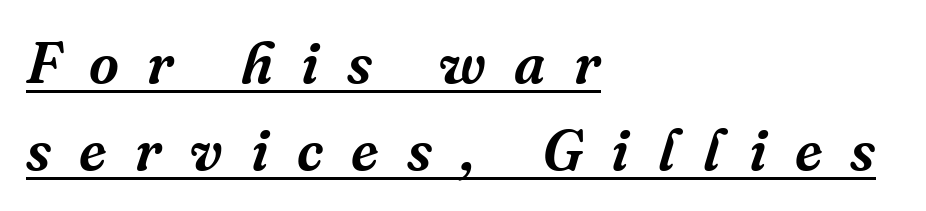
Emphasis-style slanted type is in use. Looks like someone drew a line under every word here. Each line starts at the same left margin while the right side varies. The rendering uses natural spacing where letterforms have individual widths. The text was rendered using a seriffed face with decorative stroke endings. Each new line begins a customary step beneath the previous one.
